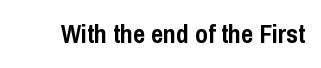
Only glyphs here, with clear space below each row. Rendered with straight, roman letterforms. The glyphs have the mass of a bold cut. Observe the ordinary spacing: letters are neighbours, not strangers.
